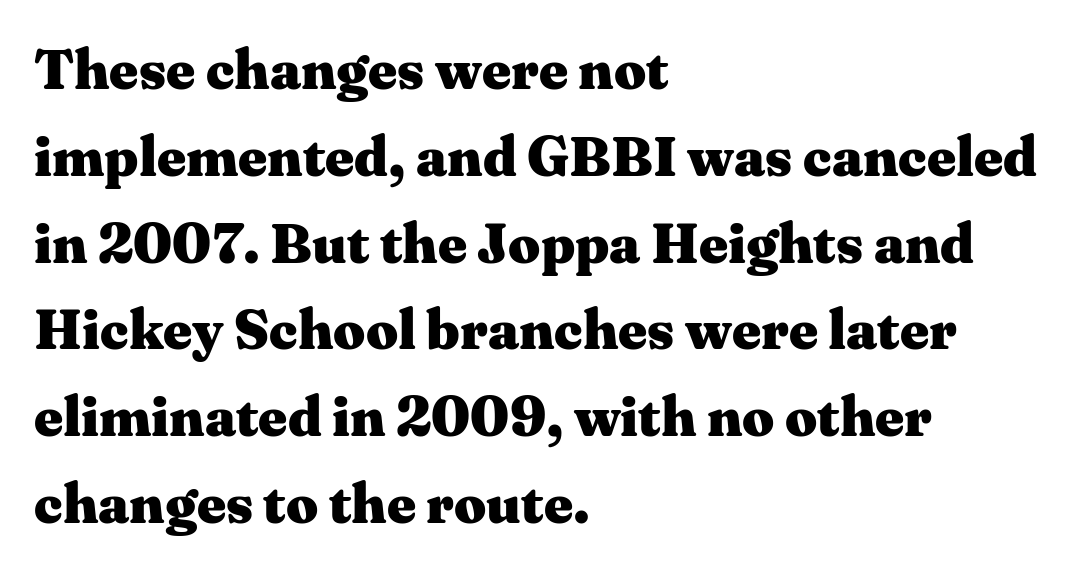
{"serif": "yes", "italic": "no", "bold": "yes", "weight": "heavy", "width": "wide", "stroke_contrast": "medium", "x_height": "medium", "monospaced": "no", "underline": "no", "align": "left", "line_spacing": "normal", "line_spacing_ratio": 1.55, "letter_spacing": "normal", "letter_spacing_em": 0.0, "glyph_px": 56}
